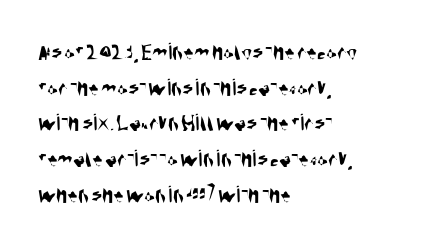
The image shows 25 px text type; set left-aligned, normal line spacing (1.43x), normal letter spacing, not underlined.
